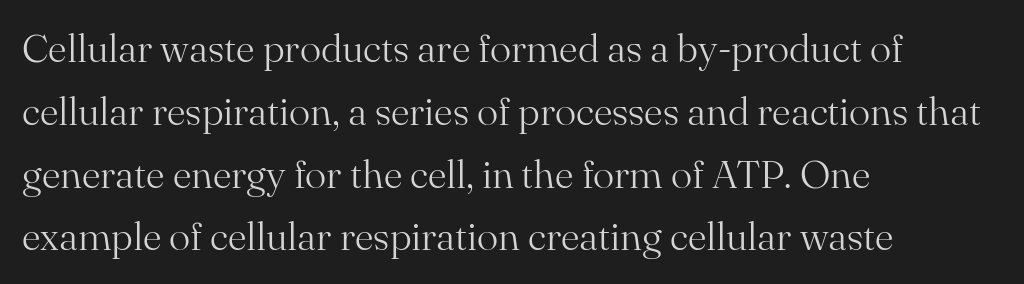
Is this a fixed-width face? No — the glyphs have proportional, varying widths. Unmarked baselines from the first word to the last. Heft: none added — not bold. Rows of type keep a routine distance in the vertical direction. Style check: upright.
